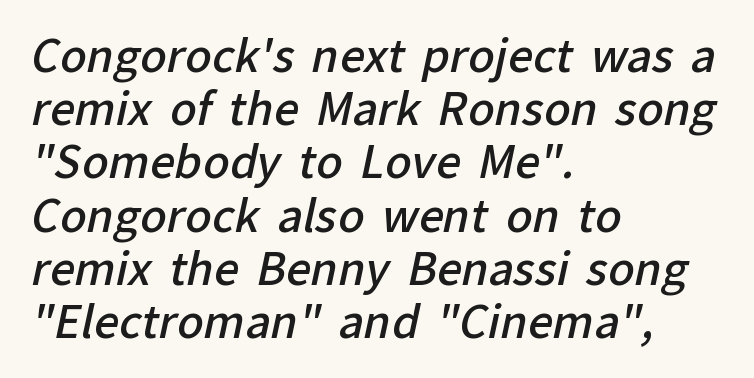
Anything drawn beneath the words? Only blank space. Nobody touched the tracking dial on this one. Here the designer chose a conventional face with non-uniform glyph widths. Its strokes are somewhat broadened, the hallmark of semibold type.
